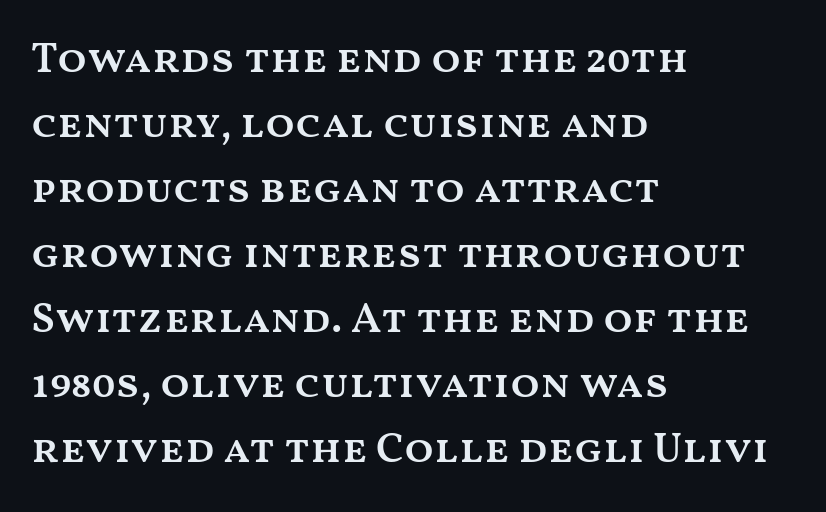
Does the leading feel generous? No, just average. Has an underline been added? It has not. Notice how the passage keeps a crisp vertical edge on the left only. Varying glyph widths throughout — classic text-font behaviour. Heft: intermediate — a semibold. Quick note: not italic, upright.
